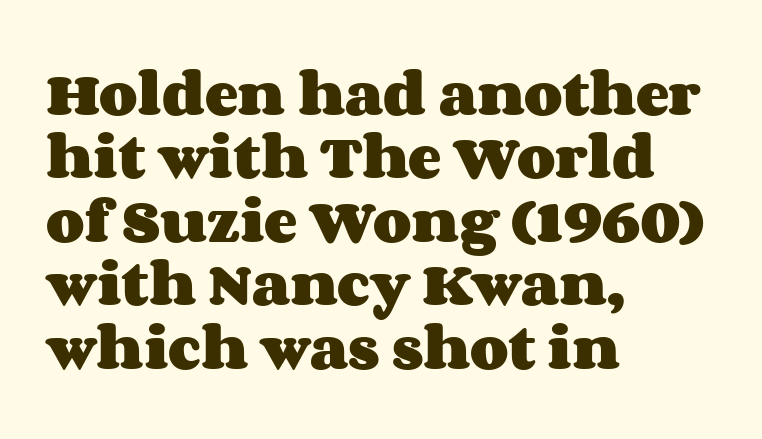
The setting favours the left margin, as ordinary paragraphs usually do. Quick note: not italic, upright. There is no visible air inserted between adjacent glyphs. Horizontal bands of white between lines are of average thickness. Rule under the text: the space is simply empty. The rendering uses a bold face; every stroke is thick and dark.
